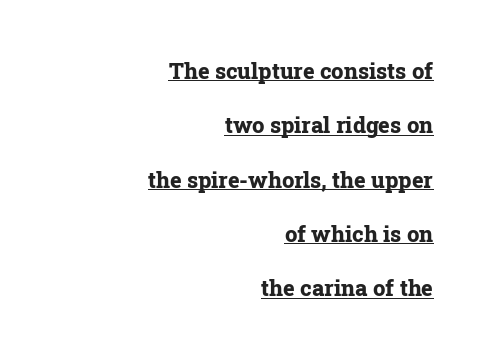
The sample's only ornament is a line tracing under the words. How are the letters spaced? Ordinarily, with no added tracking. In terms of posture, this sample is upright. Compared with an ordinary text face, these strokes are far heavier — a full bold.
